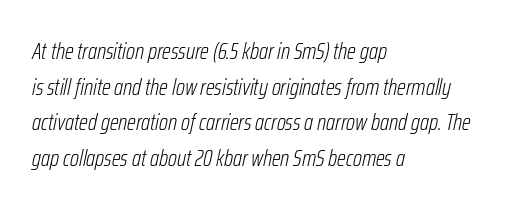
Q: Is the text bold? A: No.
Q: Is the text italic (slanted)? A: Yes, it leans right by about 12 degrees.
Q: Is the text underlined? A: No.
Q: How is the paragraph aligned? A: Left-aligned.
Q: Is the spacing between letters normal or unusually wide? A: Normal.
Q: Is the spacing between lines tight, normal or loose? A: Normal.
